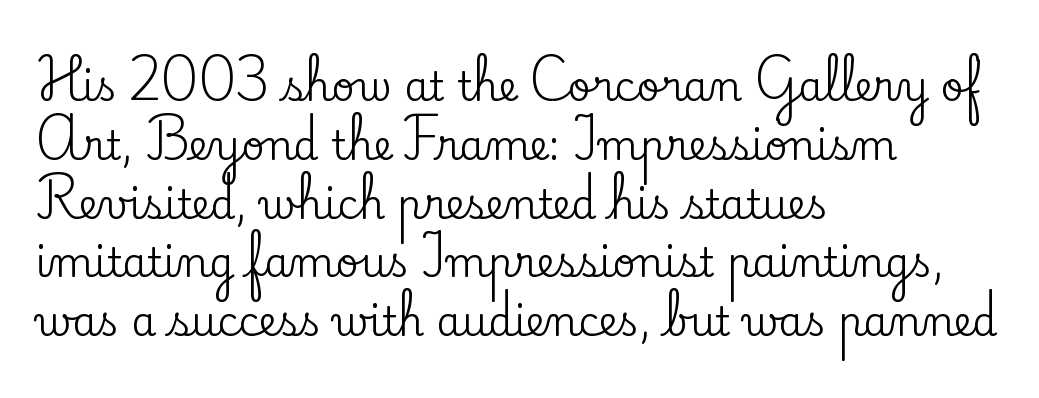
Default kerning and tracking; the words read as compact shapes. This is the regular roman posture of the typeface. Note the varied advance widths — an 'i' is clearly narrower than an 'm'. Glance below the letters and you will spot only blank space. Interline gaps are of average width in this sample. A classic flush-left, rag-right setting is used for this passage.
